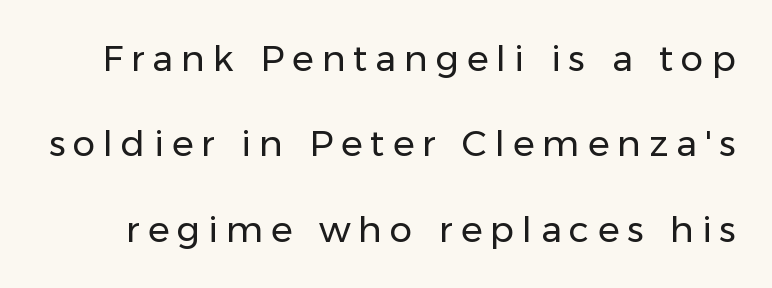
The image shows 36 px regular-weight sans-serif type, upright; set loose line spacing (2.37x), unusually wide letter spacing (+0.22 em), not underlined; low stroke contrast and a medium x-height.
